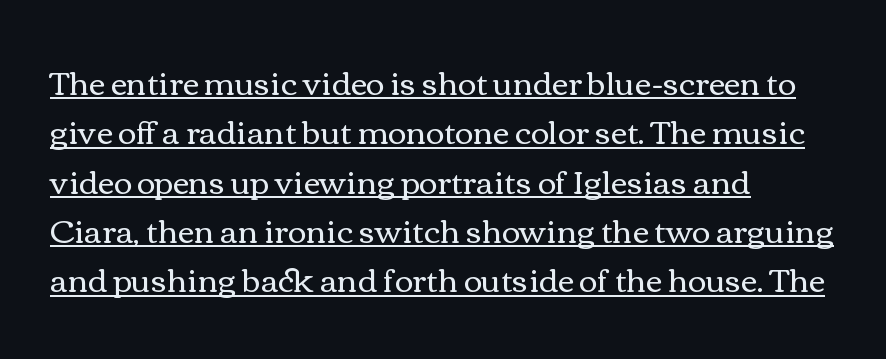
{"italic": "no", "bold": "no", "weight": "regular", "width": "wide", "x_height": "medium", "monospaced": "no", "underline": "yes", "align": "left", "line_spacing": "normal", "line_spacing_ratio": 1.54, "letter_spacing": "normal", "letter_spacing_em": 0.0, "glyph_px": 32}
